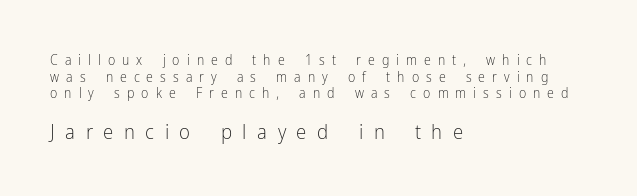
{"italic": "no", "bold": "no", "underline": "no", "align": "left", "line_spacing_ratio": 1.19, "letter_spacing": "wide", "letter_spacing_em": 0.5, "larger_block": "second", "size_ratio": 1.5, "glyph_px": 21}
